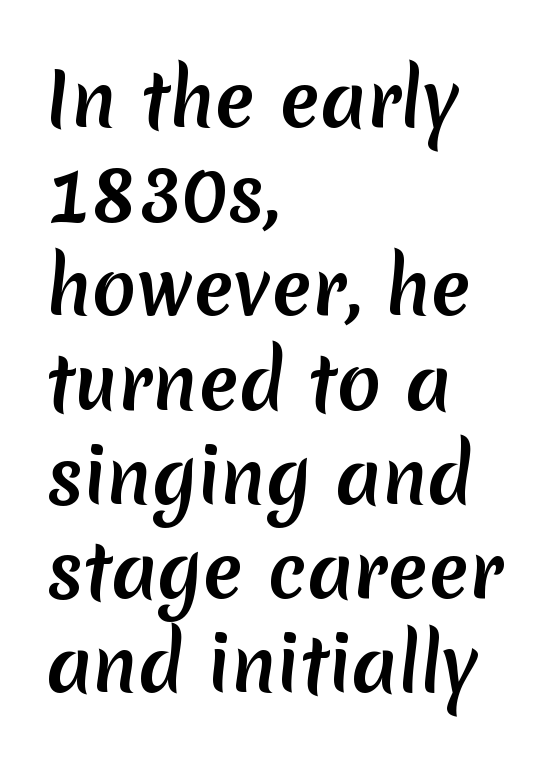
{"serif": "no", "width": "normal", "stroke_contrast": "medium", "x_height": "medium", "monospaced": "no", "underline": "no", "align": "left", "line_spacing": "normal", "line_spacing_ratio": 1.29, "letter_spacing": "normal", "letter_spacing_em": 0.0, "glyph_px": 73}
